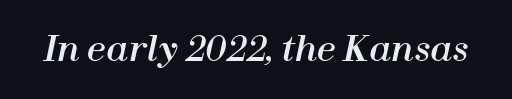
{"italic": "yes", "lean": "right", "slant_degrees": 12, "width": "normal", "stroke_contrast": "high", "x_height": "medium", "monospaced": "no", "underline": "no", "letter_spacing": "normal", "letter_spacing_em": 0.0, "glyph_px": 34}
